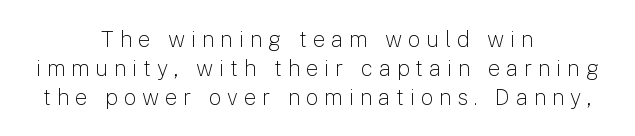
{"italic": "no", "bold": "no", "underline": "no", "align": "center", "line_spacing": "normal", "line_spacing_ratio": 1.31, "letter_spacing": "wide", "letter_spacing_em": 0.27, "glyph_px": 22}
